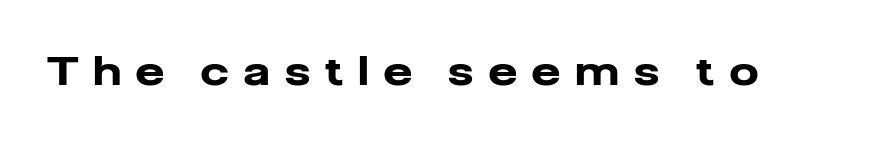
Glance below the letters and you will spot only blank space. Character widths vary here, with narrow letters taking less room than wide ones. Notice how the stems are strictly vertical — no italics here. Each letter's strokes conclude bluntly, with no projecting serifs.
